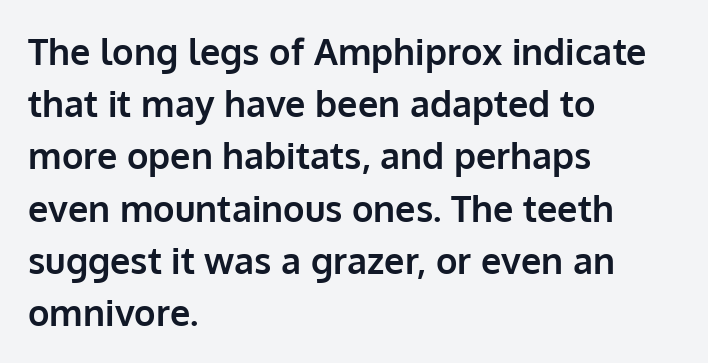
Does the weight exceed regular? Yes, all the way to bold. You could not count columns in this text — the font is proportionally spaced. A roman cut, with each character standing at attention. In terms of letterform style, serifs are entirely absent. A classic flush-left, rag-right setting is used for this passage. Underlining? Definitely not there.
